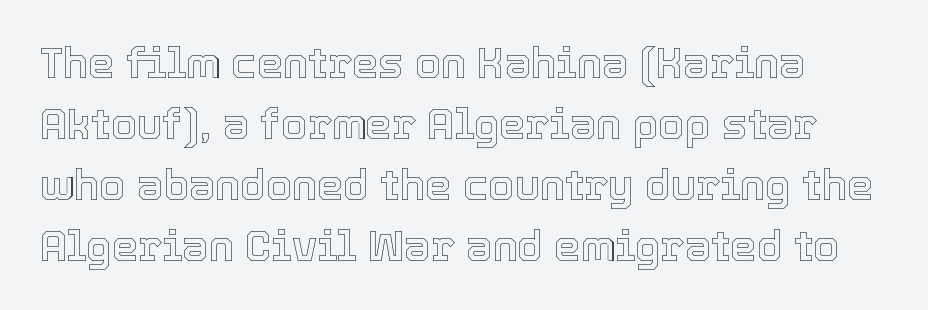
The image shows 42 px text type, upright; set normal line spacing (1.45x), normal letter spacing, not underlined; a medium x-height.
